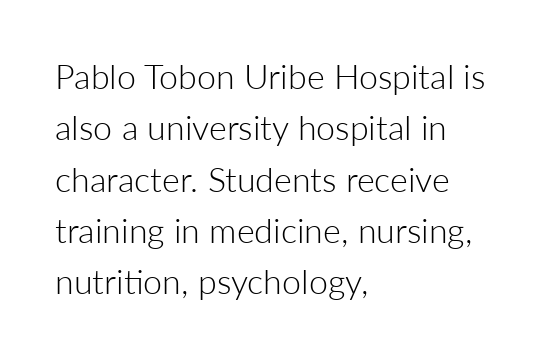
{"serif": "no", "italic": "no", "bold": "no", "weight": "light", "width": "normal", "stroke_contrast": "low", "x_height": "medium", "monospaced": "no", "underline": "no", "align": "left", "line_spacing": "normal", "line_spacing_ratio": 1.51, "letter_spacing": "normal", "letter_spacing_em": 0.0, "glyph_px": 34}
